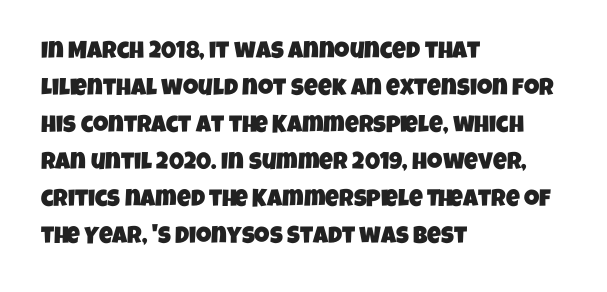
The space beneath each line is pristine and unruled. Nobody touched the tracking dial on this one. One-word summary of the alignment: left. The vertical gap from one line to the next is medium.
